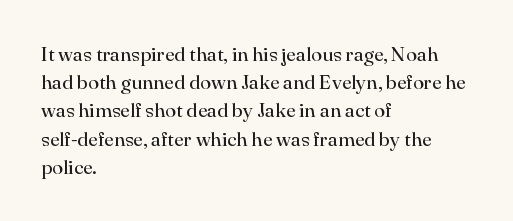
Q: Is the text bold? A: No.
Q: Is the text italic (slanted)? A: No, it is upright.
Q: Is the text underlined? A: No.
Q: How is the paragraph aligned? A: Left-aligned.
Q: Is the spacing between letters normal or unusually wide? A: Normal.
Q: Is the spacing between lines tight, normal or loose? A: Normal.
